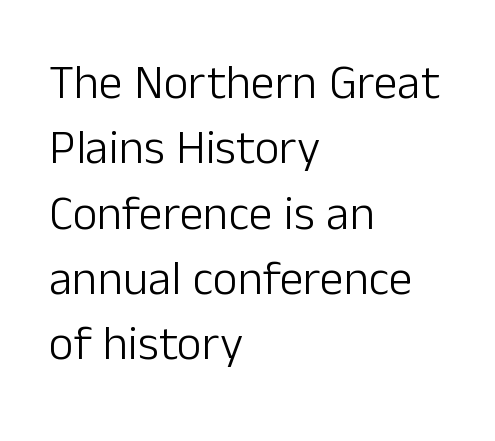
{"serif": "no", "italic": "no", "bold": "no", "weight": "light", "width": "normal", "stroke_contrast": "low", "x_height": "medium", "monospaced": "no", "underline": "no", "align": "left", "line_spacing": "normal", "line_spacing_ratio": 1.36, "letter_spacing": "normal", "letter_spacing_em": 0.0, "glyph_px": 48}
